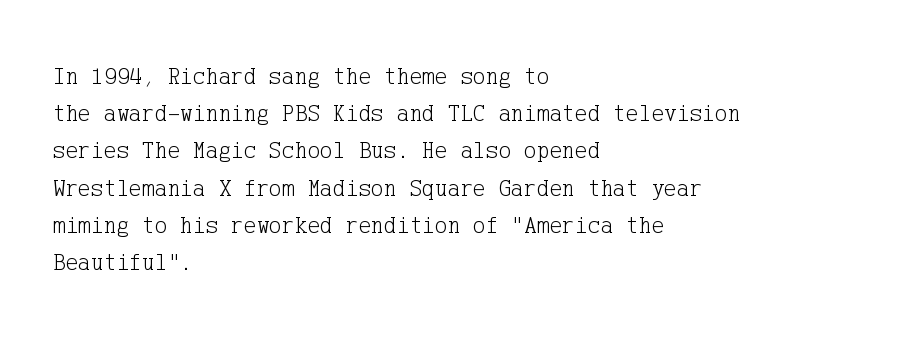
Q: Is the text bold? A: No.
Q: Is the text italic (slanted)? A: No, it is upright.
Q: Is the text underlined? A: No.
Q: How is the paragraph aligned? A: Left-aligned.
Q: Is the spacing between letters normal or unusually wide? A: Normal.
Q: Is the spacing between lines tight, normal or loose? A: Normal.
